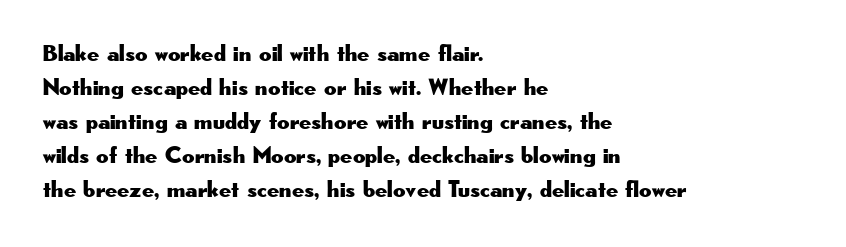
Each word holds together tightly as a unit, with standard inter-letter gaps. Horizontally, the lines are justified to the leading edge only. Check the space under the baseline: it is left empty. Leading matches the norm, producing a regular column.
